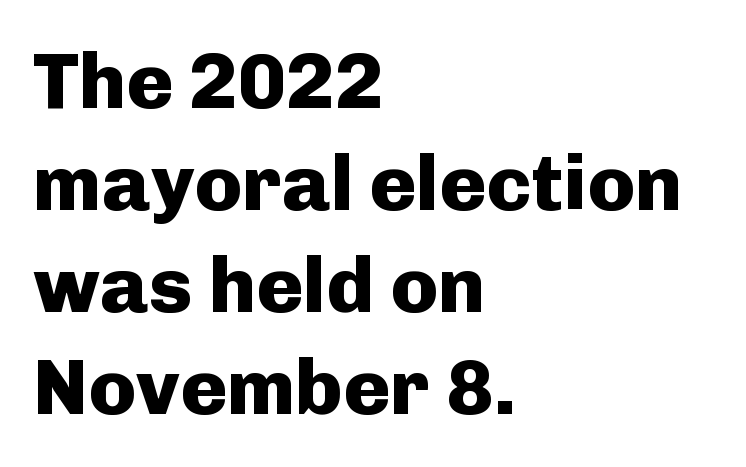
Q: Is the text bold? A: Yes.
Q: Is the text italic (slanted)? A: No, it is upright.
Q: Is the typeface a serif or a sans-serif typeface? A: Sans-serif.
Q: Is the text underlined? A: No.
Q: How is the paragraph aligned? A: Left-aligned.
Q: Is the spacing between letters normal or unusually wide? A: Normal.
Q: Is the spacing between lines tight, normal or loose? A: Normal.
Q: Width (condensed, normal, or wide)? A: Normal.
Q: Stroke contrast? A: Low.
Q: x-height? A: Medium.
Q: Monospaced? A: No.
